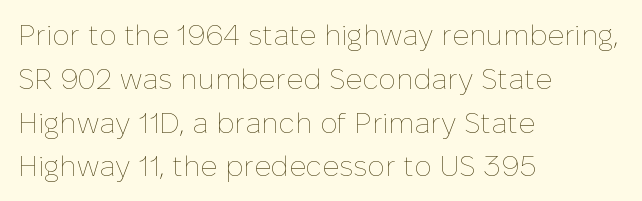
Caption: multi-line text, flush left, ragged right. A normal amount of white space separates one row of letters from the next. Stems and bowls with no extra thickness — not bold. How are the letters spaced? Ordinarily, with no added tracking.
